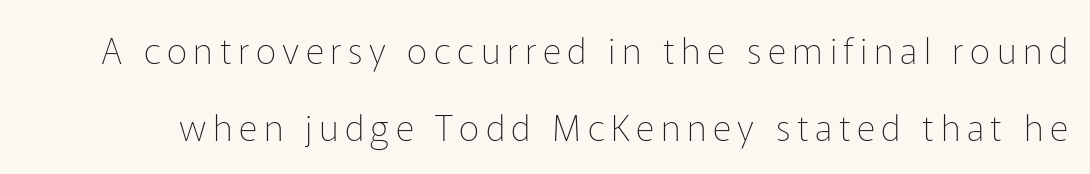
Proportional: the letters do not fall into vertical columns. Check where the strokes stop: nothing finishes them off — pure sans. The line-height multiplier appears high, well above default. Underline: absent.
